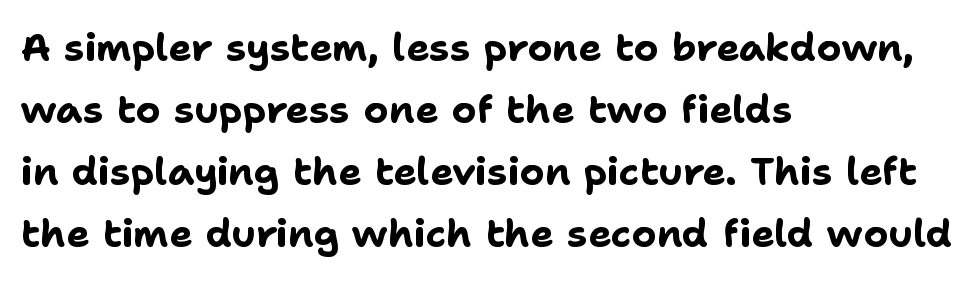
Q: Is the text bold? A: Yes.
Q: Is the text italic (slanted)? A: No, it is upright.
Q: Is the typeface a serif or a sans-serif typeface? A: Sans-serif.
Q: Is the text underlined? A: No.
Q: How is the paragraph aligned? A: Left-aligned.
Q: Is the spacing between letters normal or unusually wide? A: Normal.
Q: Is the spacing between lines tight, normal or loose? A: Normal.
Q: Width (condensed, normal, or wide)? A: Normal.
Q: Stroke contrast? A: Low.
Q: x-height? A: Medium.
Q: Monospaced? A: No.
